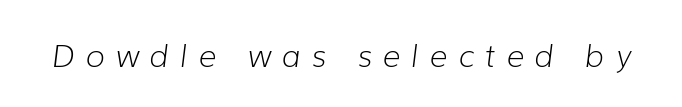
{"italic": "yes", "lean": "right", "slant_degrees": 7, "bold": "no", "weight": "light", "width": "normal", "stroke_contrast": "low", "x_height": "medium", "monospaced": "no", "underline": "no", "letter_spacing": "wide", "letter_spacing_em": 0.36, "glyph_px": 31}
